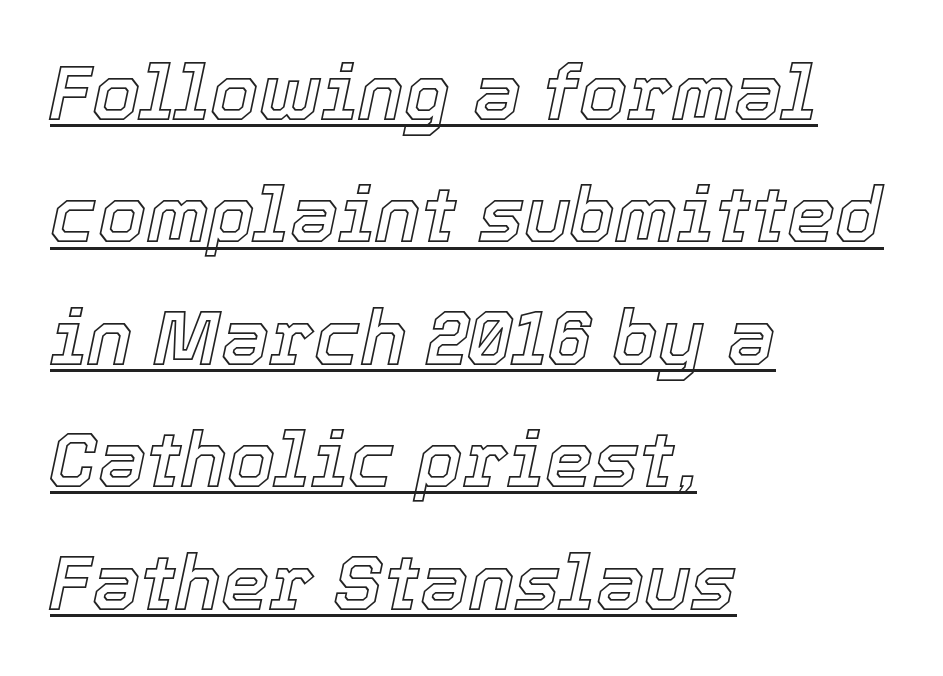
{"italic": "yes", "lean": "right", "slant_degrees": 12, "width": "normal", "x_height": "medium", "monospaced": "no", "underline": "yes", "align": "left", "line_spacing": "normal", "line_spacing_ratio": 1.59, "letter_spacing": "normal", "letter_spacing_em": 0.0, "glyph_px": 77}
